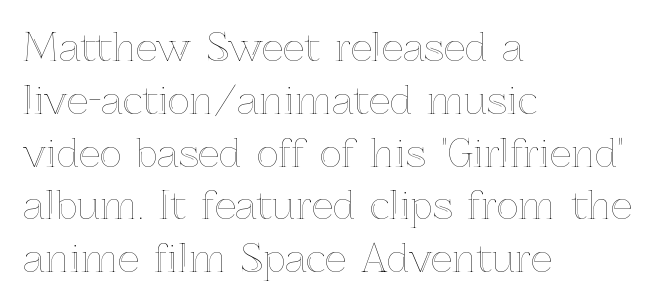
Proportional: the letters do not fall into vertical columns. The rendering uses a moderate line-height, typical for paragraphs. Teacher's note: observe the even left margin — that is flush-left alignment. These lines keep a tight, regular rhythm from letter to letter. Unlike italic type, these characters show no tilt at all.
